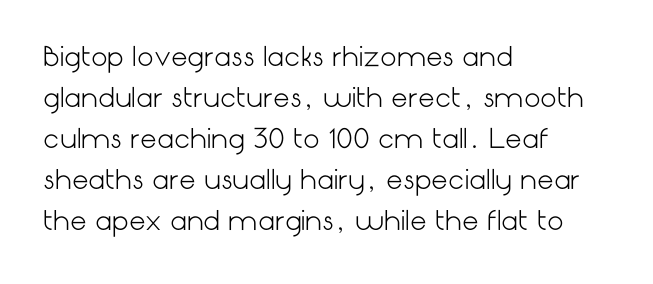
The words here are not underlined. Unbolded letterforms with no extra heft. Quick note: interline space is typical. These lines stack with their left ends in a neat column. Ordinary non-slanted type is in use. Here the glyphs are tracked normally, forming tight word shapes.
